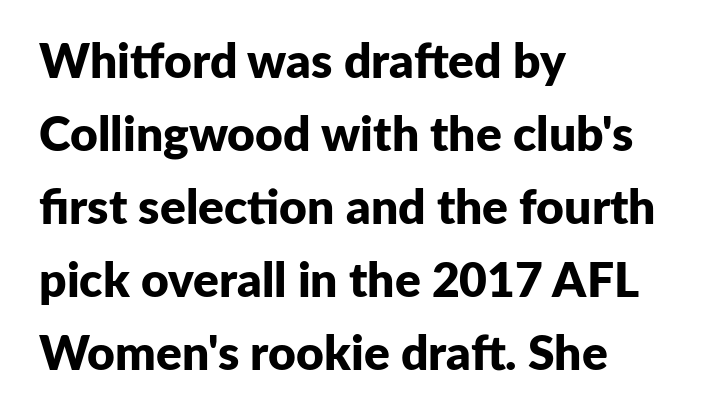
Think of a printed novel: that variable character pitch is what you see here. Rule under the text: the space is simply empty. The type is set solid horizontally, with unmodified tracking. Notice how thick the strokes are: this is what a full bold looks like.
